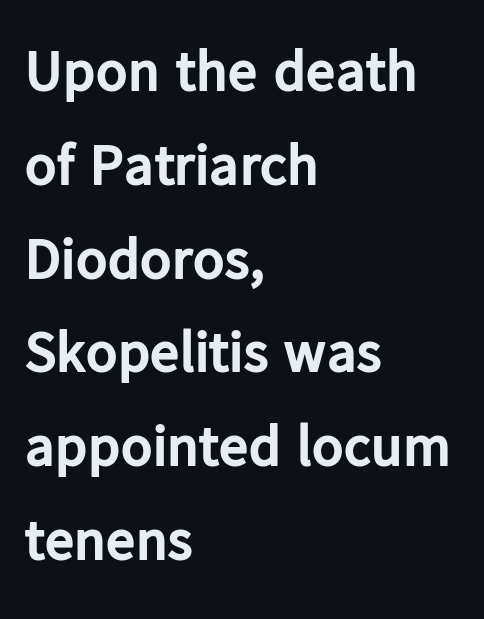
Q: Is the text bold? A: Yes.
Q: Is the text italic (slanted)? A: No, it is upright.
Q: Is the typeface a serif or a sans-serif typeface? A: Sans-serif.
Q: Is the text underlined? A: No.
Q: How is the paragraph aligned? A: Left-aligned.
Q: Is the spacing between letters normal or unusually wide? A: Normal.
Q: Is the spacing between lines tight, normal or loose? A: Normal.
Q: Width (condensed, normal, or wide)? A: Normal.
Q: Stroke contrast? A: Low.
Q: x-height? A: Medium.
Q: Monospaced? A: No.
